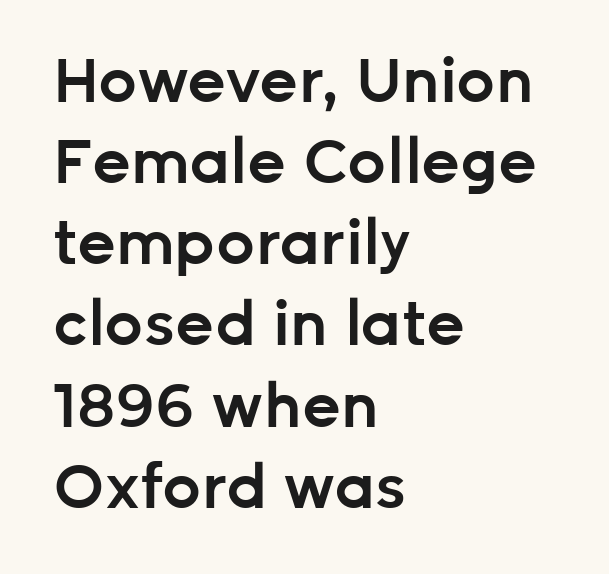
{"serif": "no", "italic": "no", "bold": "semi", "weight": "semibold", "width": "normal", "stroke_contrast": "low", "x_height": "medium", "monospaced": "no", "underline": "no", "align": "left", "line_spacing": "normal", "line_spacing_ratio": 1.33, "letter_spacing": "normal", "letter_spacing_em": 0.0, "glyph_px": 61}
